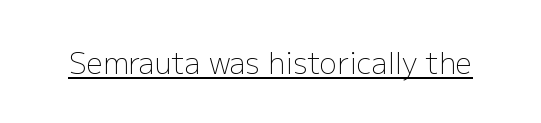
Think of a printed novel: that variable character pitch is what you see here. Nope, not italic — everything's standing straight. What stands out about the letter spacing? Nothing — it is the standard amount. Students, observe the line beneath the letters — that is underlining. The type family on display is of the sans-serif kind. Caption: face not bold, strokes unweighted.
